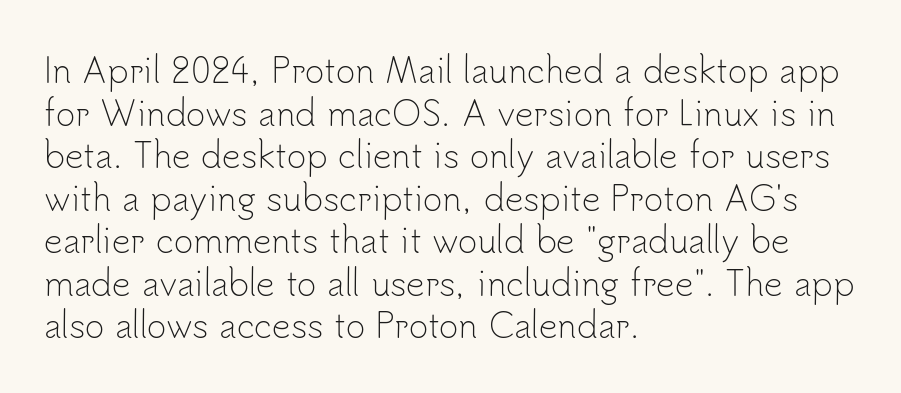
Letterform terminals end flat and unadorned throughout the passage. The lines sit at an ordinary, default distance from one another. Alignment: flush left. The typography opts for an upright posture over an oblique one. Do the characters align in a grid? No, the font is proportional. Vertical stems look standard width or narrower in stroke.
